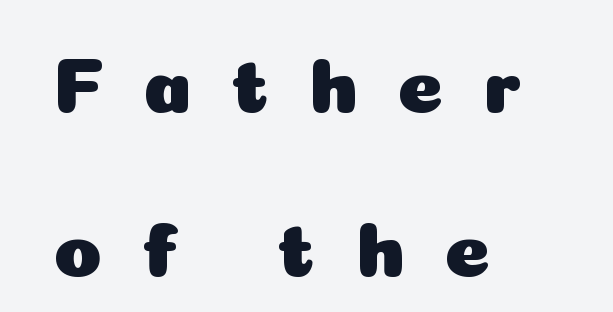
The image shows 79 px sans-serif type, upright; set left-aligned, loose line spacing (2.08x), unusually wide letter spacing (+0.49 em), not underlined; low stroke contrast and a medium x-height.
